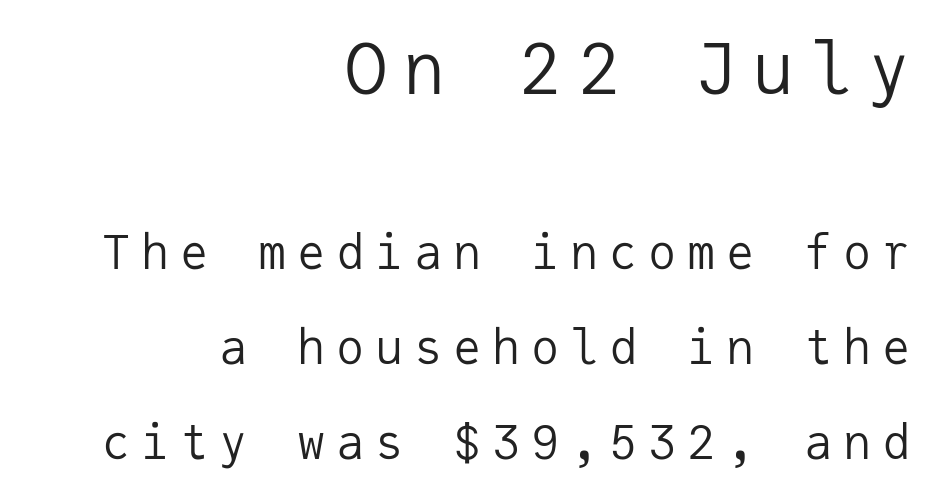
The image shows 70 px regular-weight sans-serif type, upright, monospaced; set right-aligned, loose line spacing (2.02x), unusually wide letter spacing (+0.23 em), not underlined; the first (top) block is 1.49x larger; low stroke contrast and a medium x-height.
